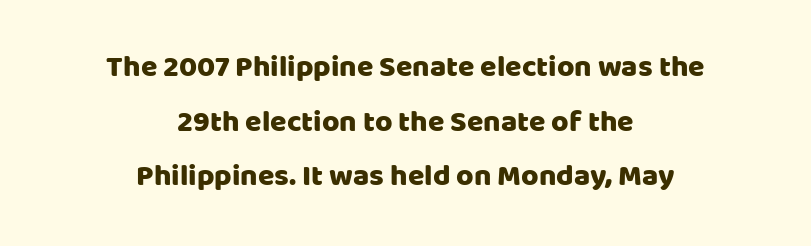
The typeface chosen for these lines omits serifs. A roman cut, with each character standing at attention. Here the designer chose a conventional face with non-uniform glyph widths. These lines stack symmetrically, like a column narrowing and widening about its center. The letters sit at their default tracking, neither squeezed nor spread.
